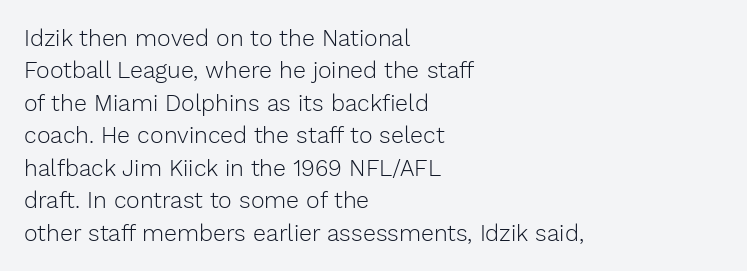
{"italic": "no", "bold": "no", "underline": "no", "align": "left", "line_spacing": "normal", "line_spacing_ratio": 1.41, "letter_spacing": "normal", "letter_spacing_em": 0.0, "glyph_px": 23}
